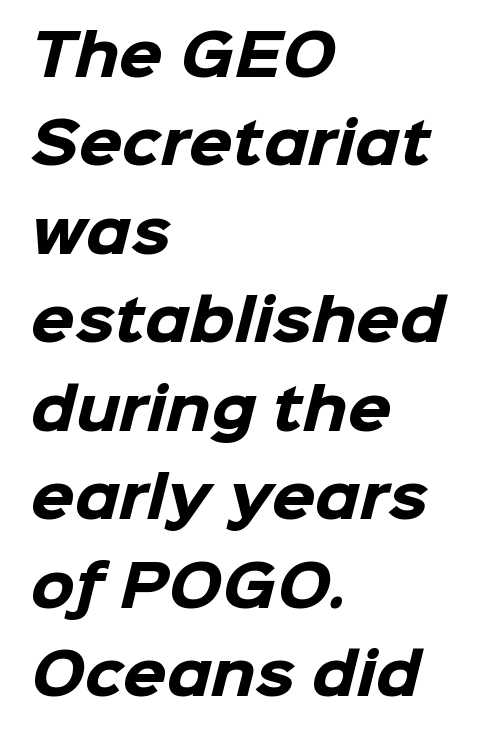
{"serif": "no", "bold": "yes", "weight": "heavy", "width": "normal", "stroke_contrast": "low", "x_height": "medium", "monospaced": "no", "underline": "no", "align": "left", "line_spacing": "normal", "line_spacing_ratio": 1.58, "letter_spacing": "normal", "letter_spacing_em": 0.0, "glyph_px": 56}
